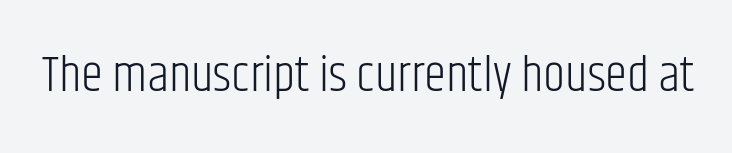
This is the regular roman posture of the typeface. This sample has the flowing, uneven cadence of proportional lettering. Words float on clear page, feet unadorned. The type family on display is of the sans-serif kind. Stems and bowls with no extra thickness — not bold.
